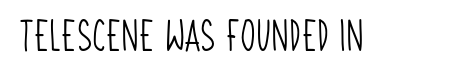
Q: Is the text bold? A: No.
Q: Is the typeface a serif or a sans-serif typeface? A: Sans-serif.
Q: Is the text underlined? A: No.
Q: Is the spacing between letters normal or unusually wide? A: Normal.
Q: Width (condensed, normal, or wide)? A: Condensed.
Q: Stroke contrast? A: Low.
Q: x-height? A: Large.
Q: Monospaced? A: No.
